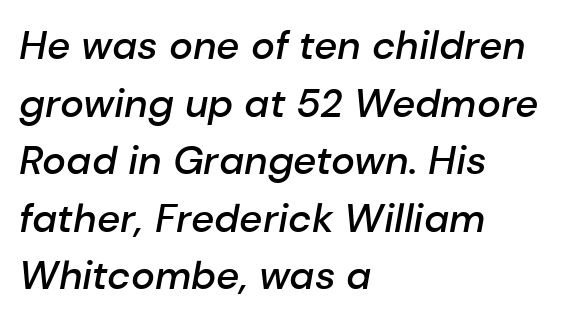
Q: Is the text bold? A: Semi-bold.
Q: Is the text italic (slanted)? A: Yes, it leans right by about 10 degrees.
Q: Is the text underlined? A: No.
Q: How is the paragraph aligned? A: Left-aligned.
Q: Is the spacing between letters normal or unusually wide? A: Normal.
Q: Is the spacing between lines tight, normal or loose? A: Normal.
Q: Width (condensed, normal, or wide)? A: Normal.
Q: Stroke contrast? A: Low.
Q: x-height? A: Medium.
Q: Monospaced? A: No.
